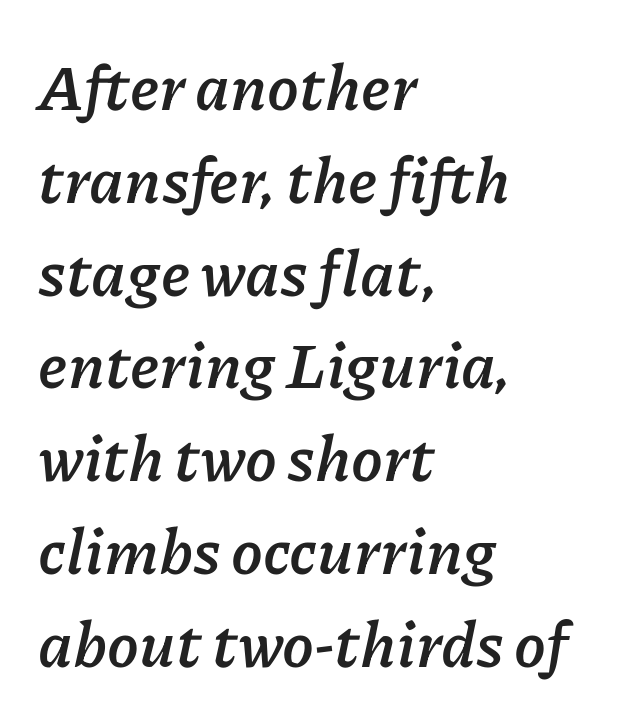
{"italic": "yes", "lean": "right", "slant_degrees": 11, "bold": "yes", "weight": "semibold", "width": "normal", "stroke_contrast": "low", "x_height": "medium", "monospaced": "no", "underline": "no", "align": "left", "line_spacing": "normal", "line_spacing_ratio": 1.45, "letter_spacing": "normal", "letter_spacing_em": 0.0, "glyph_px": 64}
